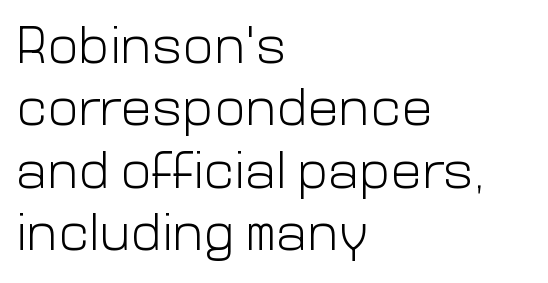
The image shows 52 px light sans-serif type, upright; set left-aligned, line spacing 1.2x, normal letter spacing, not underlined; low stroke contrast and a medium x-height.
